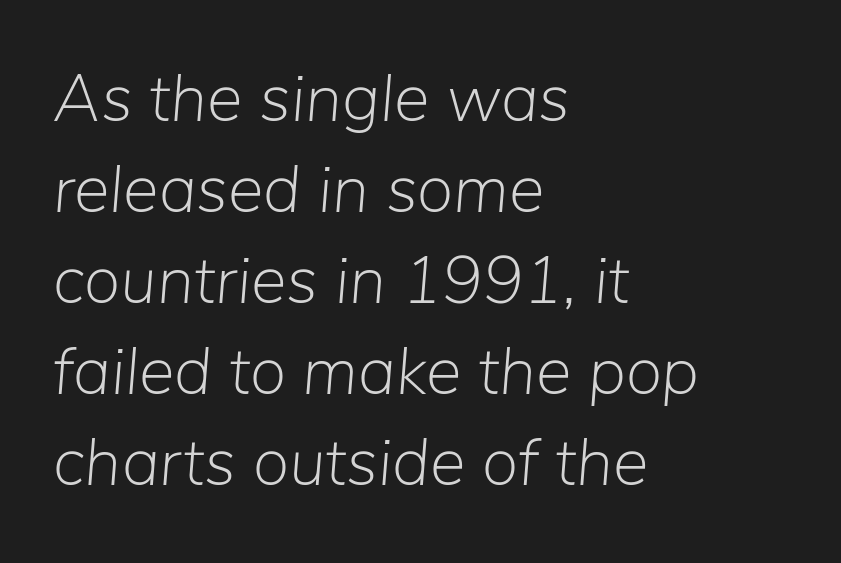
The image shows 67 px light type, italic (leaning right); set left-aligned, normal line spacing (1.36x), normal letter spacing, not underlined; low stroke contrast and a medium x-height.
